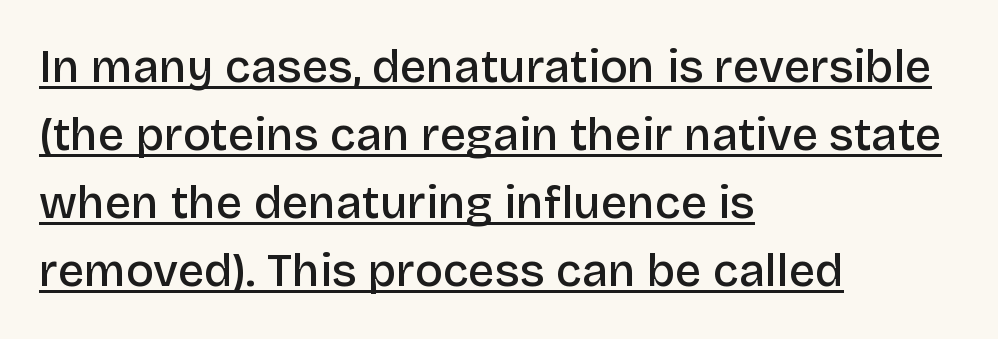
The image shows 46 px semibold sans-serif type, upright; set left-aligned, normal line spacing (1.48x), normal letter spacing, underlined; low stroke contrast and a large x-height.
